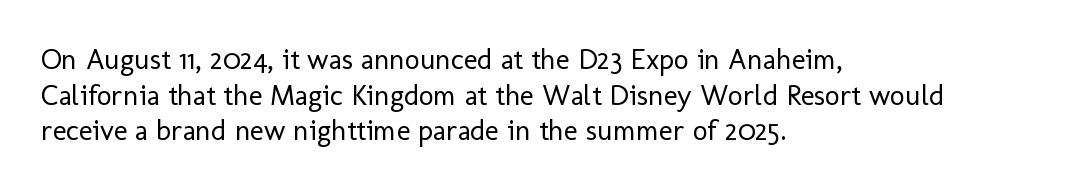
Think of a printed novel: that variable character pitch is what you see here. Compared with typical body copy, the letter spacing here is the same. Every row of glyphs begins at an identical x-position on the left. Check where the strokes stop: nothing finishes them off — pure sans. Vertical strokes here are truly vertical. Stems and bowls with no extra thickness — not bold.
